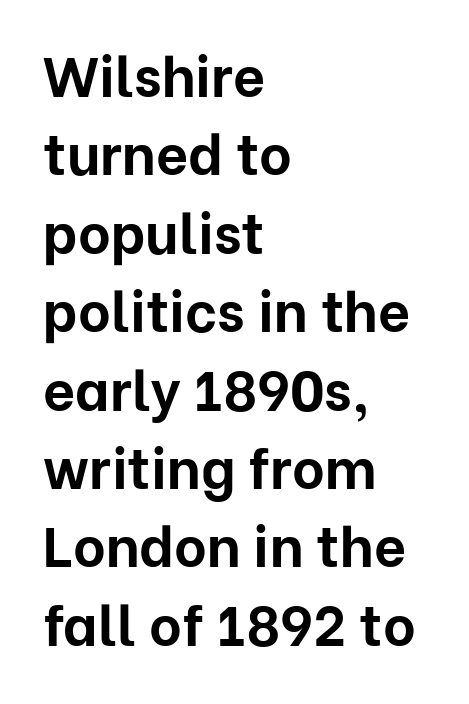
The image shows 56 px bold sans-serif type, upright; set left-aligned, normal line spacing (1.4x), normal letter spacing, not underlined; low stroke contrast and a medium x-height.
